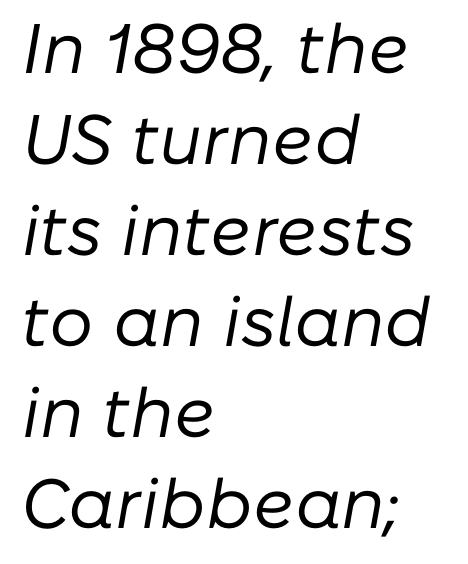
A typesetter would call this zero additional tracking. Type without underlining. Unbolded letterforms with no extra heft. Visually the block forms a straight wall on the left and a jagged coastline on the right. The rendering uses a moderate line-height, typical for paragraphs. Is this a fixed-width face? No — the glyphs have proportional, varying widths.
